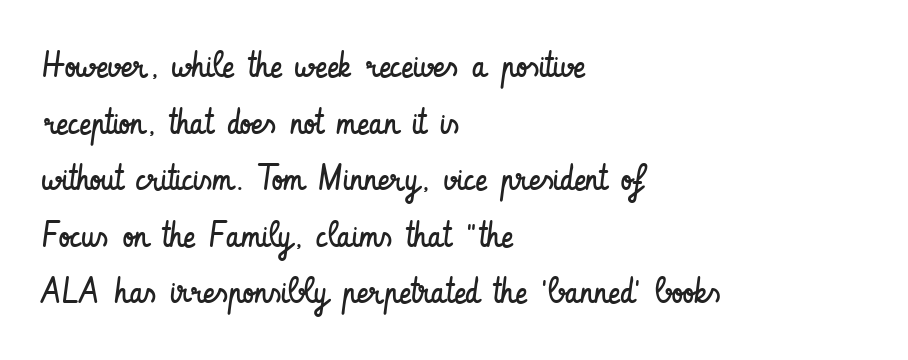
The image shows 36 px regular-weight, condensed sans-serif type, upright; set left-aligned, normal line spacing (1.57x), normal letter spacing, not underlined; low stroke contrast and a small x-height.
